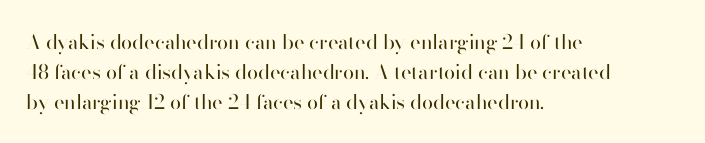
Rule under the text: the space is simply empty. Upright lettering throughout. This rendering leaves character spacing at its baseline value. If you drew a ruler down the left edge, every line would touch it. Is there much room between lines? A standard amount, neither cramped nor airy. This reads as an unemphasized weight, regular at the heaviest.
